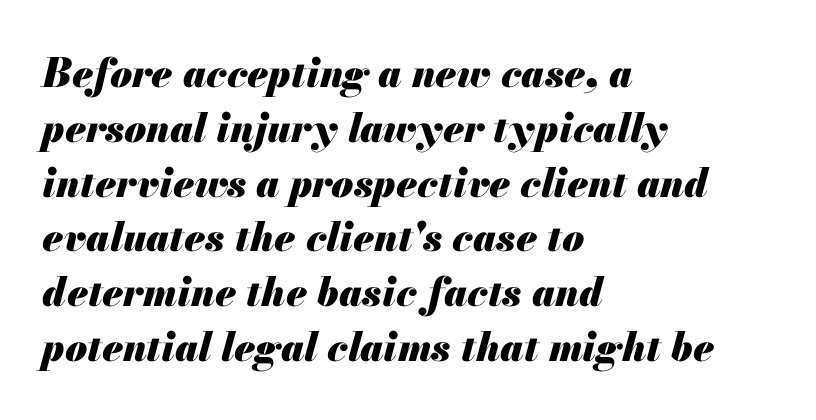
Plain, unruled lines of type. Does extra space separate the letters? No, they use regular spacing. The lettering tilts uniformly, giving the passage an italic look. The text block is weighted toward the left margin, trailing off unevenly rightward.
